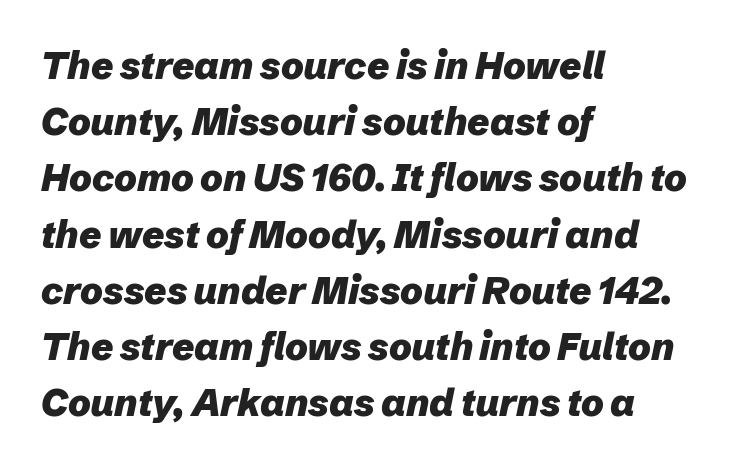
{"italic": "yes", "lean": "right", "slant_degrees": 12, "bold": "yes", "weight": "heavy", "width": "normal", "stroke_contrast": "low", "x_height": "medium", "monospaced": "no", "underline": "no", "align": "left", "line_spacing": "normal", "line_spacing_ratio": 1.48, "letter_spacing": "normal", "letter_spacing_em": 0.0, "glyph_px": 38}
